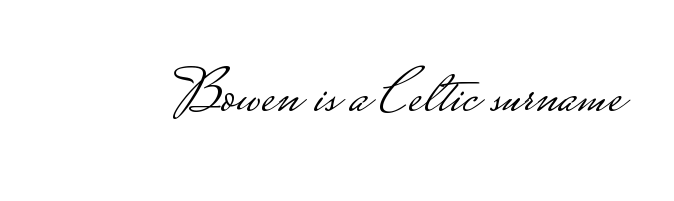
{"serif": "no", "bold": "no", "weight": "light", "width": "wide", "stroke_contrast": "low", "monospaced": "no", "underline": "no", "letter_spacing": "normal", "letter_spacing_em": 0.0, "glyph_px": 63}
